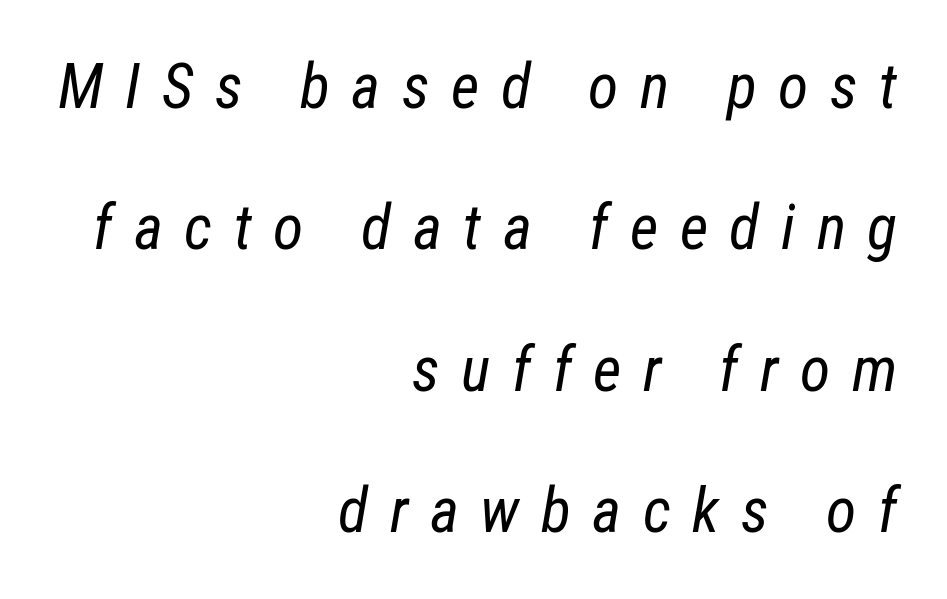
The image shows 62 px regular-weight, condensed type, italic (leaning right); set right-aligned, loose line spacing (2.28x), unusually wide letter spacing (+0.35 em), not underlined; low stroke contrast and a medium x-height.
